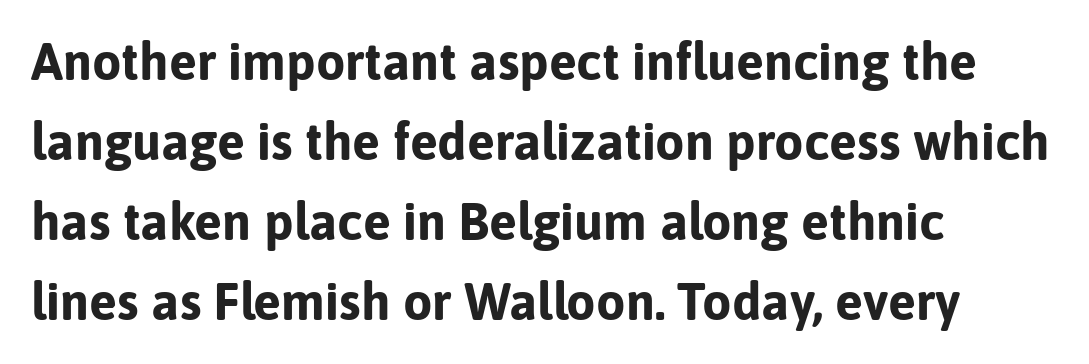
Letter spacing: default. These lines stack with their left ends in a neat column. The font family rendered here belongs to the sans-serif group. Each row of text sits above clean, open space. The letters advance in unequal steps, a hallmark of proportional type. One glance says typical: line gaps are just what's usual.
